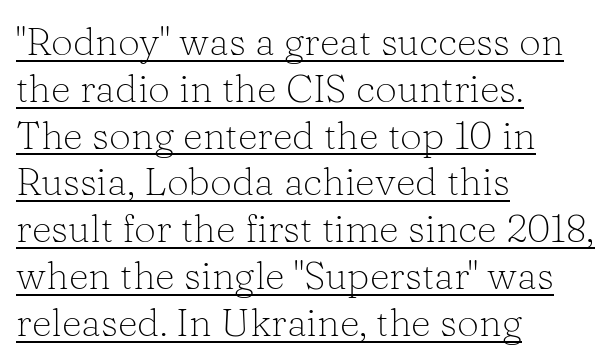
{"serif": "yes", "italic": "no", "bold": "no", "weight": "light", "width": "normal", "stroke_contrast": "low", "x_height": "medium", "monospaced": "no", "underline": "yes", "align": "left", "line_spacing_ratio": 1.2, "letter_spacing": "normal", "letter_spacing_em": 0.0, "glyph_px": 39}
